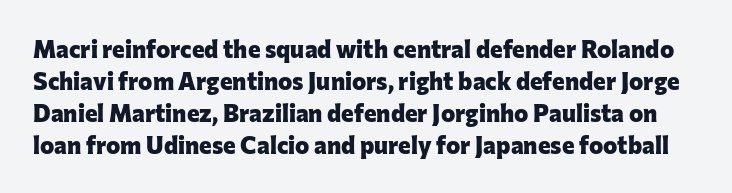
The image shows 24 px bold type, upright; set normal line spacing (1.34x), normal letter spacing, not underlined.
